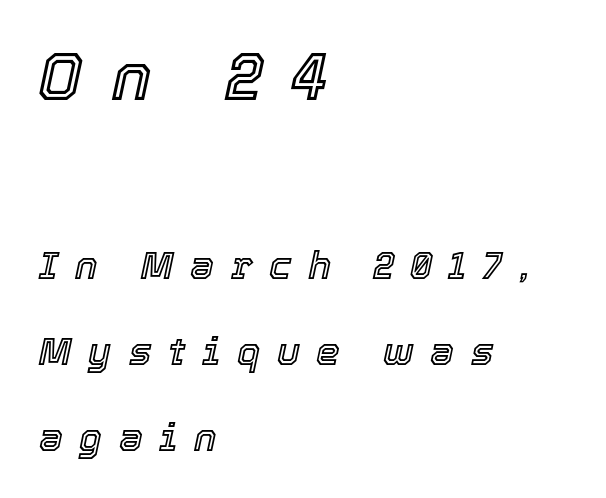
Q: Is the text italic (slanted)? A: Yes, it leans right by about 12 degrees.
Q: Is the text underlined? A: No.
Q: How is the paragraph aligned? A: Left-aligned.
Q: Is the spacing between letters normal or unusually wide? A: Unusually wide.
Q: Is the spacing between lines tight, normal or loose? A: Loose.
Q: Which block of text is set in a larger size, the first (top) or the second (bottom)? A: The first (top) one.
Q: Width (condensed, normal, or wide)? A: Normal.
Q: x-height? A: Medium.
Q: Monospaced? A: No.
